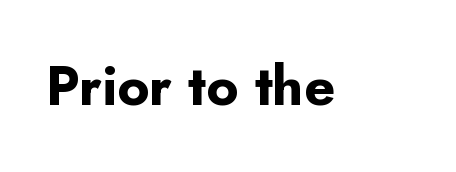
Think of a printed novel: that variable character pitch is what you see here. Grotesque or geometric, the face here clearly has no serifs. This rendering leaves character spacing at its baseline value. The letters stand straight up with perfectly vertical stems.
